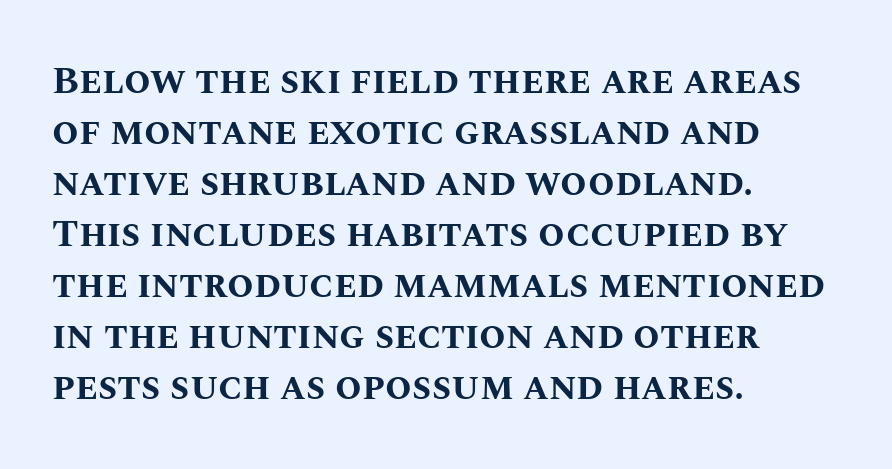
{"italic": "no", "bold": "yes", "weight": "bold", "width": "normal", "stroke_contrast": "medium", "x_height": "large", "monospaced": "no", "underline": "no", "align": "left", "line_spacing": "normal", "line_spacing_ratio": 1.34, "letter_spacing": "normal", "letter_spacing_em": 0.0, "glyph_px": 38}
